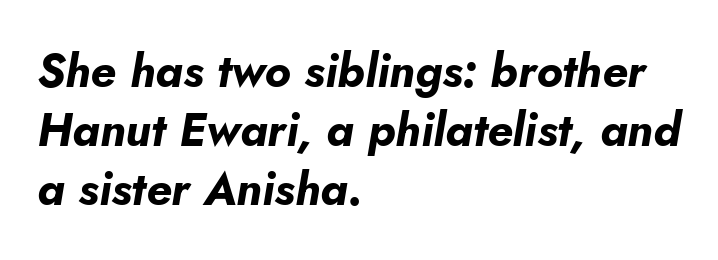
Q: Is the text bold? A: Yes.
Q: Is the text italic (slanted)? A: Yes, it leans right by about 5 degrees.
Q: Is the text underlined? A: No.
Q: How is the paragraph aligned? A: Left-aligned.
Q: Is the spacing between letters normal or unusually wide? A: Normal.
Q: Is the spacing between lines tight, normal or loose? A: Normal.
Q: Width (condensed, normal, or wide)? A: Normal.
Q: Stroke contrast? A: Low.
Q: x-height? A: Small.
Q: Monospaced? A: No.
